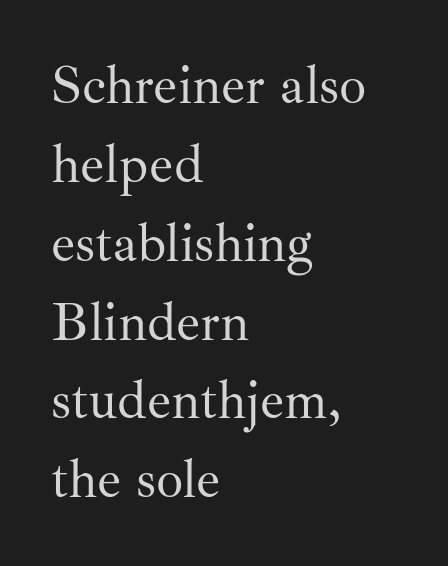
{"serif": "yes", "italic": "no", "bold": "no", "weight": "regular", "width": "normal", "stroke_contrast": "medium", "x_height": "small", "monospaced": "no", "underline": "no", "align": "left", "line_spacing": "normal", "line_spacing_ratio": 1.46, "letter_spacing": "normal", "letter_spacing_em": 0.0, "glyph_px": 54}
